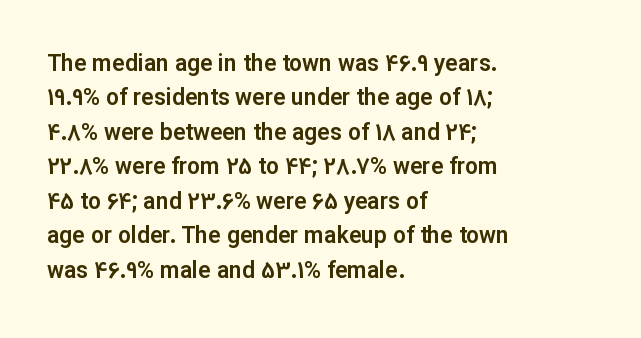
The image shows 23 px text type, upright; set left-aligned, normal line spacing (1.5x), normal letter spacing, not underlined.
